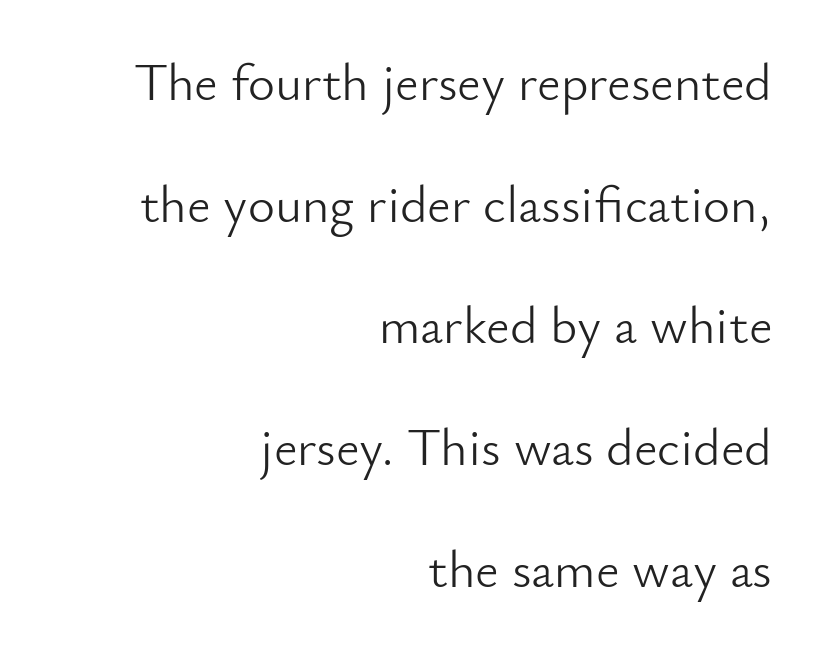
{"serif": "no", "italic": "no", "bold": "no", "weight": "light", "width": "normal", "stroke_contrast": "low", "x_height": "small", "monospaced": "no", "underline": "no", "align": "right", "line_spacing": "loose", "line_spacing_ratio": 2.34, "letter_spacing": "normal", "letter_spacing_em": 0.0, "glyph_px": 52}
